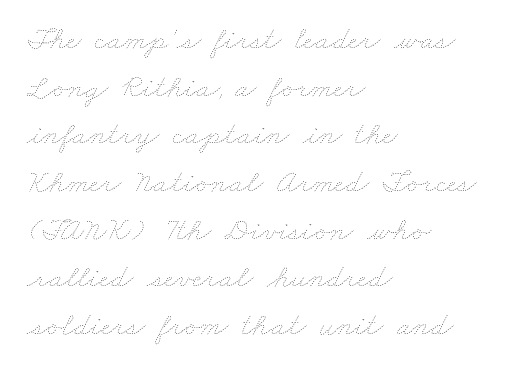
{"bold": "no", "weight": "thin", "width": "wide", "stroke_contrast": "low", "x_height": "small", "monospaced": "no", "underline": "no", "align": "left", "line_spacing": "normal", "line_spacing_ratio": 1.49, "letter_spacing": "normal", "letter_spacing_em": 0.0, "glyph_px": 32}
